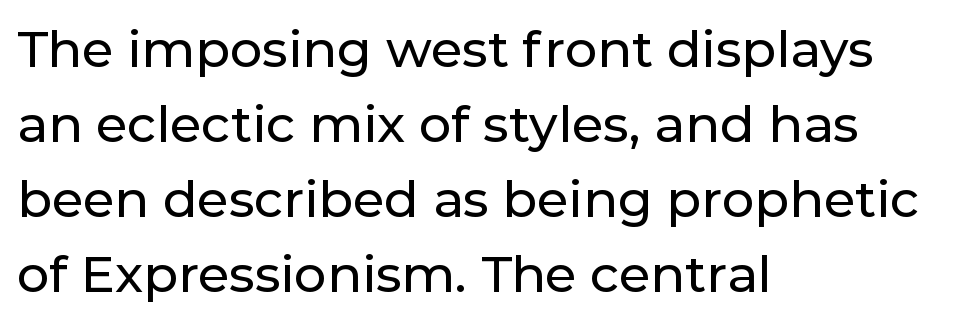
The image shows 51 px sans-serif type, upright; set left-aligned, normal line spacing (1.47x), normal letter spacing, not underlined; low stroke contrast and a medium x-height.
